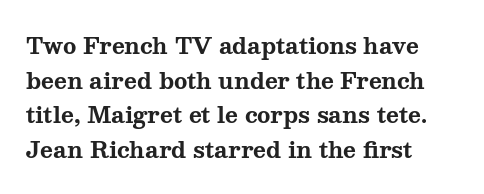
{"italic": "no", "bold": "yes", "underline": "no", "align": "left", "line_spacing": "normal", "line_spacing_ratio": 1.57, "letter_spacing": "normal", "letter_spacing_em": 0.0, "glyph_px": 22}
